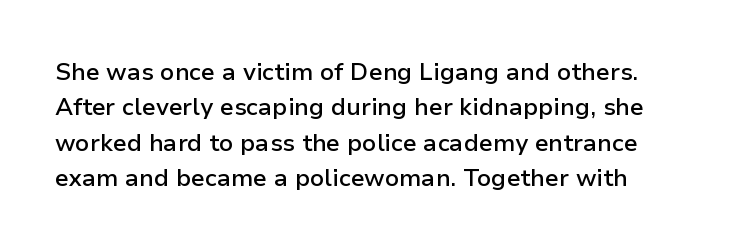
The image shows 24 px text type, upright; set normal line spacing (1.47x), normal letter spacing, not underlined.
